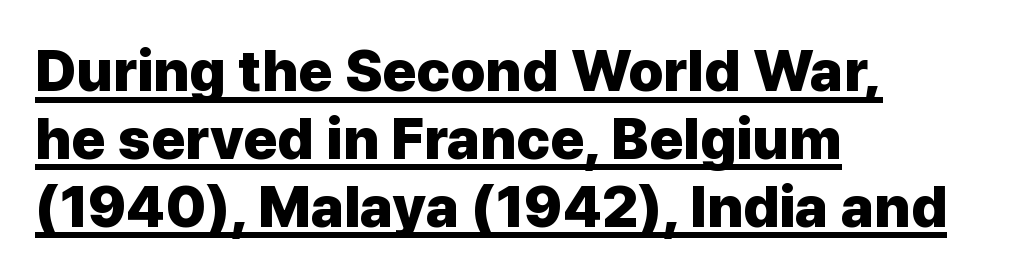
Q: Is the text bold? A: Yes.
Q: Is the text italic (slanted)? A: No, it is upright.
Q: Is the typeface a serif or a sans-serif typeface? A: Sans-serif.
Q: Is the text underlined? A: Yes.
Q: How is the paragraph aligned? A: Left-aligned.
Q: Is the spacing between letters normal or unusually wide? A: Normal.
Q: Width (condensed, normal, or wide)? A: Normal.
Q: Stroke contrast? A: Low.
Q: x-height? A: Medium.
Q: Monospaced? A: No.
